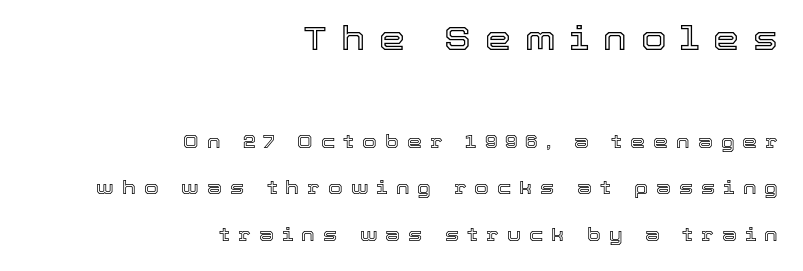
{"italic": "no", "width": "normal", "x_height": "medium", "monospaced": "no", "underline": "no", "align": "right", "line_spacing": "loose", "line_spacing_ratio": 2.46, "letter_spacing": "wide", "letter_spacing_em": 0.42, "larger_block": "first", "size_ratio": 1.74, "glyph_px": 33}
